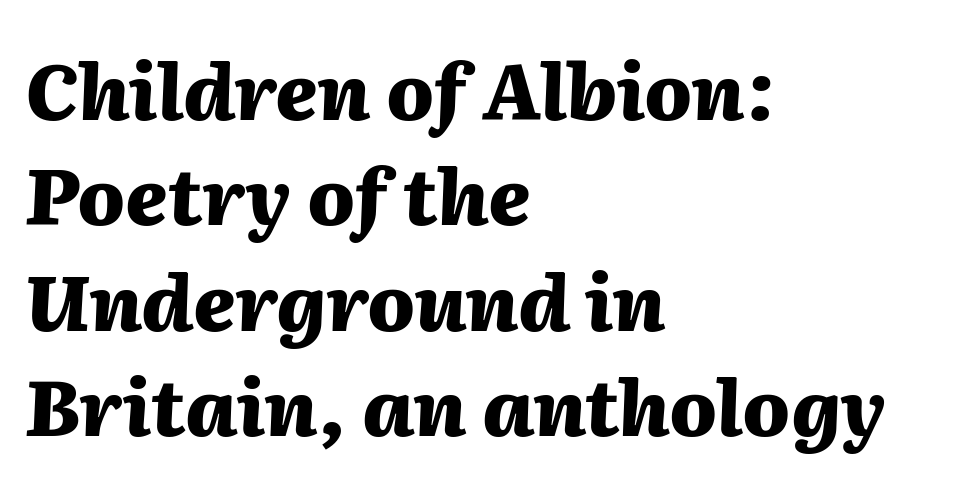
{"italic": "yes", "lean": "right", "slant_degrees": 2, "bold": "yes", "weight": "heavy", "width": "normal", "stroke_contrast": "medium", "x_height": "medium", "monospaced": "no", "underline": "no", "align": "left", "line_spacing": "normal", "line_spacing_ratio": 1.35, "letter_spacing": "normal", "letter_spacing_em": 0.0, "glyph_px": 78}
